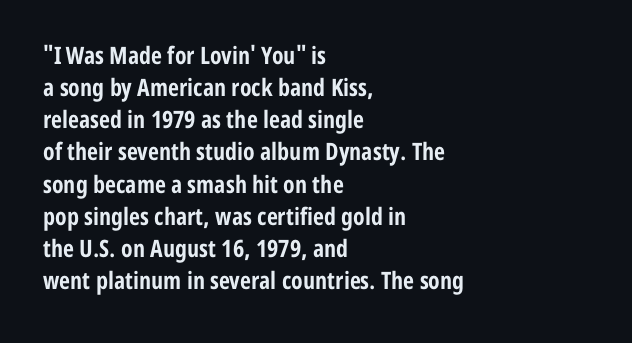
Q: Is the text bold? A: Yes.
Q: Is the text italic (slanted)? A: No, it is upright.
Q: Is the text underlined? A: No.
Q: How is the paragraph aligned? A: Left-aligned.
Q: Is the spacing between letters normal or unusually wide? A: Normal.
Q: Is the spacing between lines tight, normal or loose? A: Normal.
